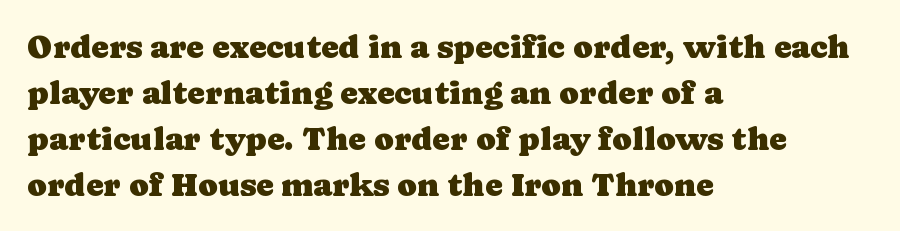
Q: Is the text italic (slanted)? A: No, it is upright.
Q: Is the typeface a serif or a sans-serif typeface? A: Serif.
Q: Is the text underlined? A: No.
Q: How is the paragraph aligned? A: Left-aligned.
Q: Is the spacing between letters normal or unusually wide? A: Normal.
Q: Is the spacing between lines tight, normal or loose? A: Normal.
Q: Width (condensed, normal, or wide)? A: Normal.
Q: Stroke contrast? A: Low.
Q: x-height? A: Medium.
Q: Monospaced? A: No.
